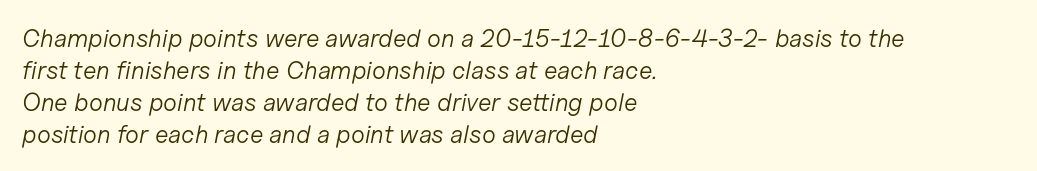
These lines are set flush left with a ragged right edge. Italic? Definitely — the glyphs are oblique. Plain, unruled lines of type. Normally led — the rows are evenly, conventionally spaced.
